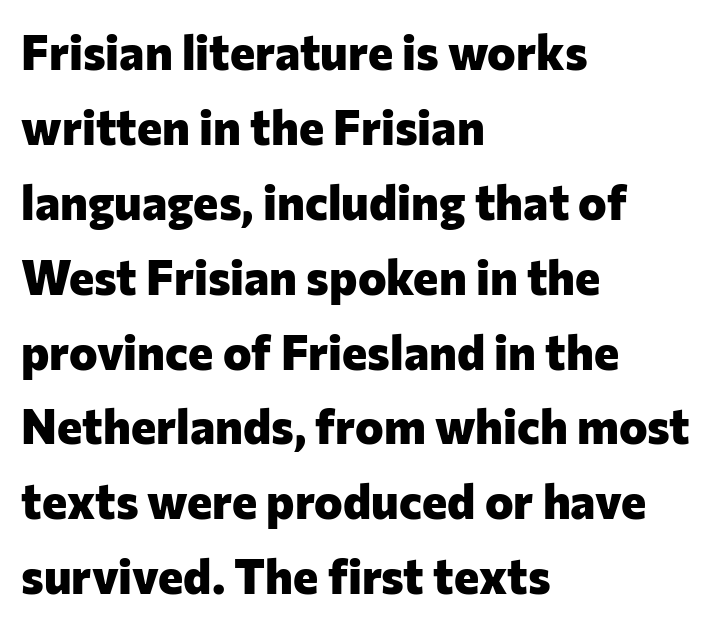
The image shows 48 px heavy sans-serif type, upright; set left-aligned, normal line spacing (1.56x), normal letter spacing, not underlined; low stroke contrast and a medium x-height.
